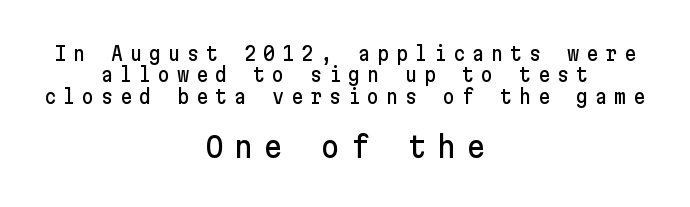
Layout note: lines centered. The text was rendered using a sans face with plain stroke endings. The lower block of text is set noticeably larger than the block above it. Ascenders rise straight up at ninety degrees.
